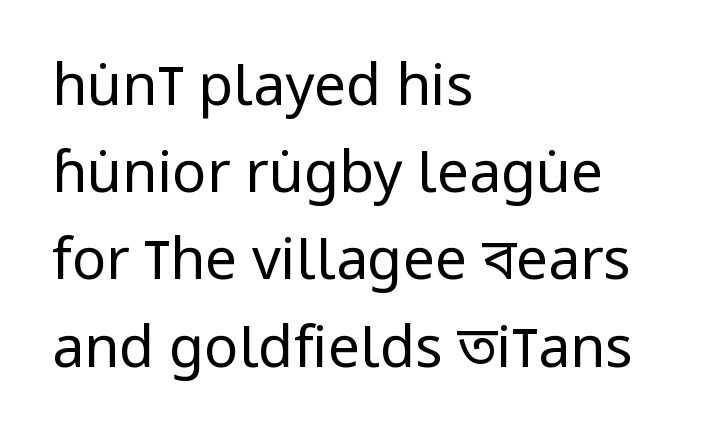
{"serif": "no", "italic": "no", "bold": "no", "weight": "regular", "width": "condensed", "stroke_contrast": "low", "x_height": "large", "monospaced": "no", "underline": "no", "align": "left", "line_spacing": "normal", "line_spacing_ratio": 1.53, "letter_spacing": "normal", "letter_spacing_em": 0.0, "glyph_px": 57}
